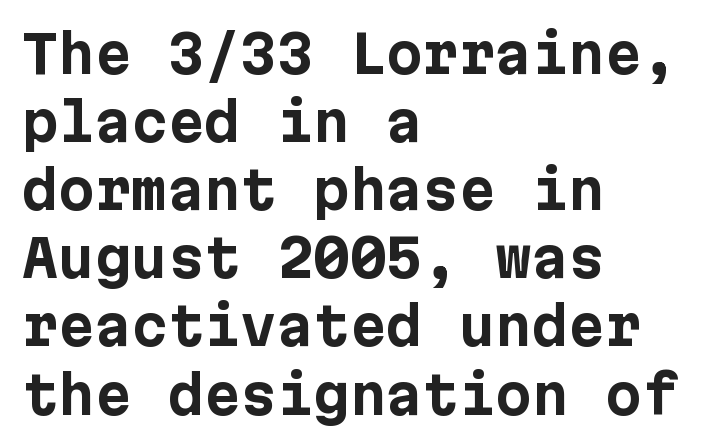
The image shows 52 px bold sans-serif type, upright; set left-aligned, normal line spacing (1.31x), normal letter spacing, not underlined; low stroke contrast and a medium x-height.
